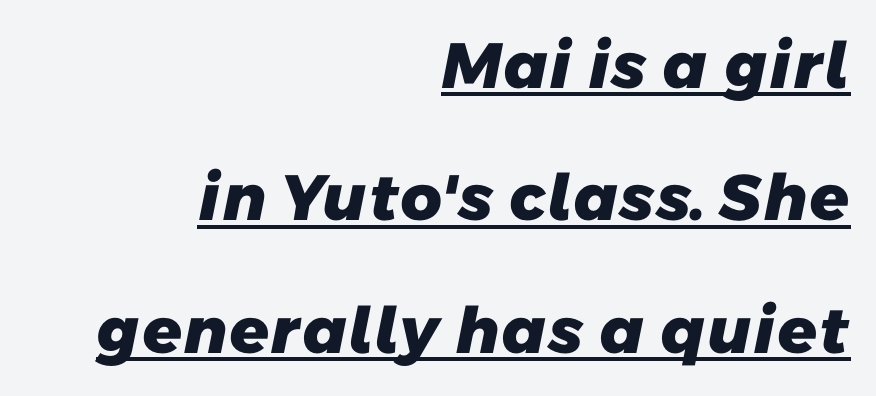
A typographer would call this underscored text. The type is set solid horizontally, with unmodified tracking. Are there feet on the stems? There aren't — it's a sans. How heavy is the stroke? Heavy — this is a bold.
